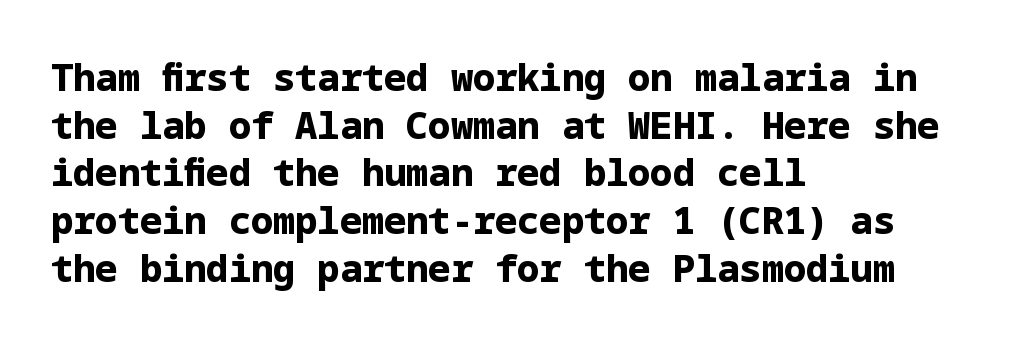
{"serif": "no", "italic": "no", "bold": "yes", "weight": "bold", "width": "normal", "stroke_contrast": "low", "x_height": "medium", "underline": "no", "align": "left", "line_spacing": "normal", "line_spacing_ratio": 1.29, "letter_spacing": "normal", "letter_spacing_em": 0.0, "glyph_px": 37}
